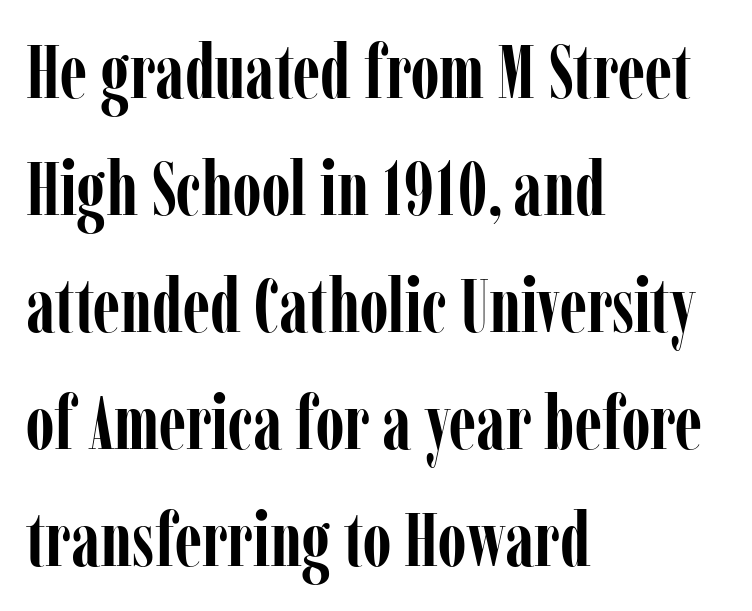
{"serif": "yes", "italic": "no", "bold": "yes", "weight": "semibold", "width": "condensed", "stroke_contrast": "low", "x_height": "medium", "monospaced": "no", "underline": "no", "align": "left", "line_spacing": "normal", "line_spacing_ratio": 1.56, "letter_spacing": "normal", "letter_spacing_em": 0.0, "glyph_px": 75}
